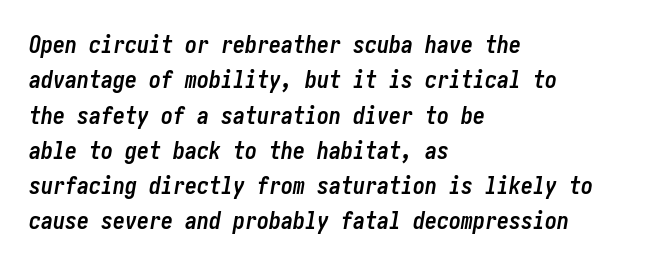
The image shows 24 px bold type, italic (leaning right); set left-aligned, normal line spacing (1.47x), normal letter spacing, not underlined.
